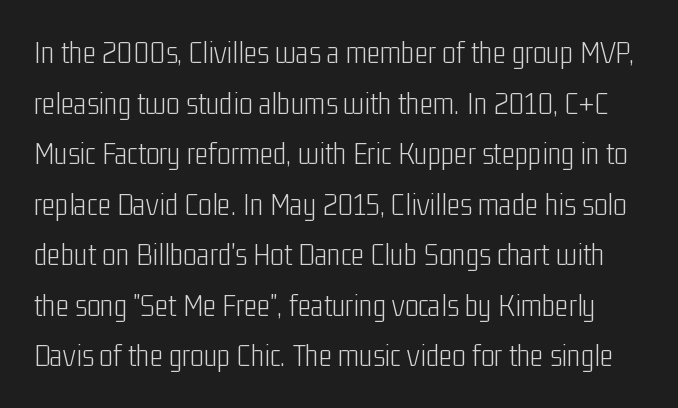
Q: Is the text bold? A: No.
Q: Is the text italic (slanted)? A: No, it is upright.
Q: Is the typeface a serif or a sans-serif typeface? A: Sans-serif.
Q: Is the text underlined? A: No.
Q: Is the spacing between letters normal or unusually wide? A: Normal.
Q: Is the spacing between lines tight, normal or loose? A: Normal.
Q: Width (condensed, normal, or wide)? A: Condensed.
Q: Stroke contrast? A: Low.
Q: x-height? A: Medium.
Q: Monospaced? A: No.
